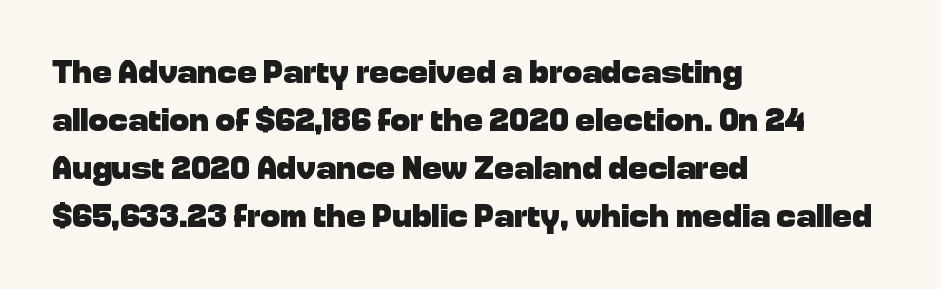
{"serif": "no", "italic": "no", "bold": "yes", "weight": "heavy", "width": "normal", "stroke_contrast": "low", "x_height": "medium", "monospaced": "no", "underline": "no", "align": "left", "line_spacing": "normal", "line_spacing_ratio": 1.45, "letter_spacing": "normal", "letter_spacing_em": 0.0, "glyph_px": 33}
